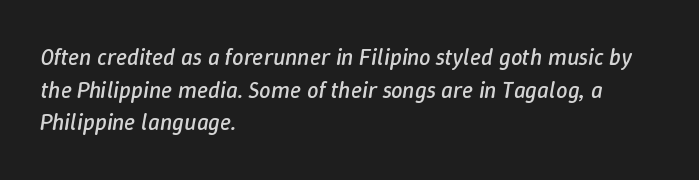
The image shows 23 px text type, italic (leaning right); set left-aligned, normal line spacing (1.42x), normal letter spacing, not underlined.
